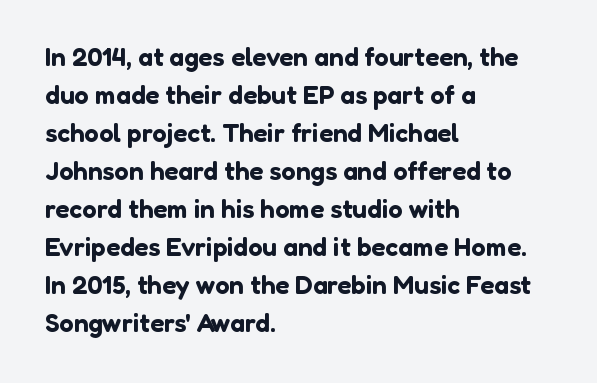
Q: Is the text italic (slanted)? A: No, it is upright.
Q: Is the text underlined? A: No.
Q: How is the paragraph aligned? A: Left-aligned.
Q: Is the spacing between letters normal or unusually wide? A: Normal.
Q: Is the spacing between lines tight, normal or loose? A: Normal.
